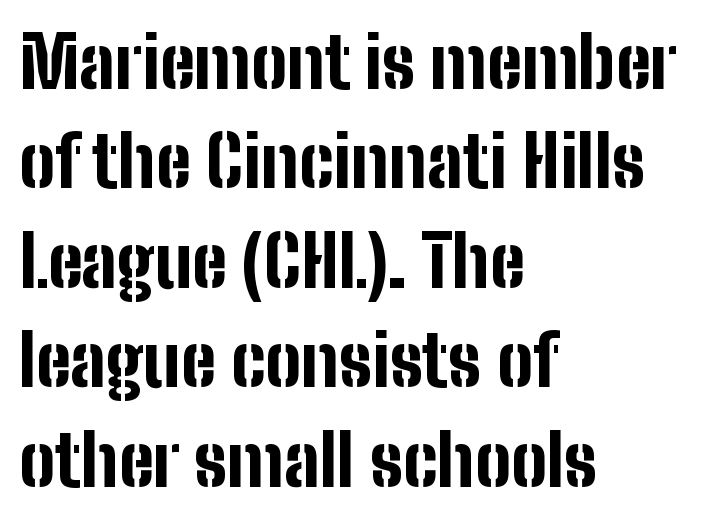
Chunky letters — that's bold for sure. Does the copy run flush right? No — it runs flush left. This sample has the flowing, uneven cadence of proportional lettering. Check the space under the baseline: it is left empty. To sum up the face: it is a sans, with no serifs.
